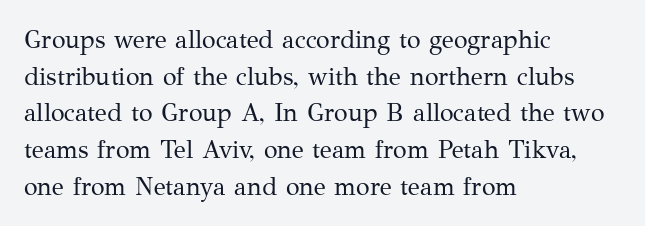
The image shows 25 px text type, upright; set left-aligned, normal line spacing (1.47x), normal letter spacing, not underlined.
